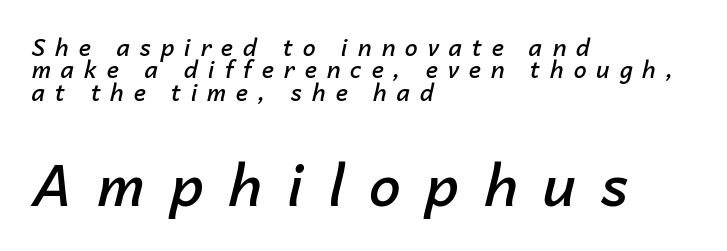
{"italic": "yes", "lean": "right", "slant_degrees": 14, "bold": "semi", "weight": "semibold", "width": "normal", "stroke_contrast": "low", "x_height": "medium", "monospaced": "no", "underline": "no", "align": "left", "line_spacing": "tight", "line_spacing_ratio": 0.97, "letter_spacing": "wide", "letter_spacing_em": 0.43, "larger_block": "second", "size_ratio": 2.48, "glyph_px": 57}
